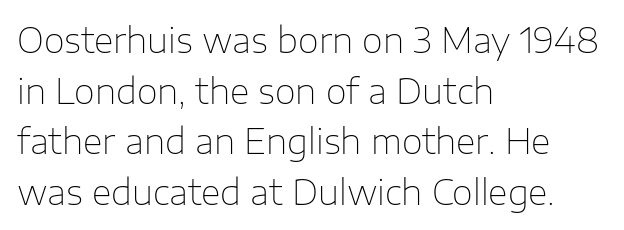
{"serif": "no", "italic": "no", "bold": "no", "weight": "thin", "width": "normal", "stroke_contrast": "low", "x_height": "medium", "monospaced": "no", "underline": "no", "align": "left", "line_spacing": "normal", "line_spacing_ratio": 1.49, "letter_spacing": "normal", "letter_spacing_em": 0.0, "glyph_px": 34}
